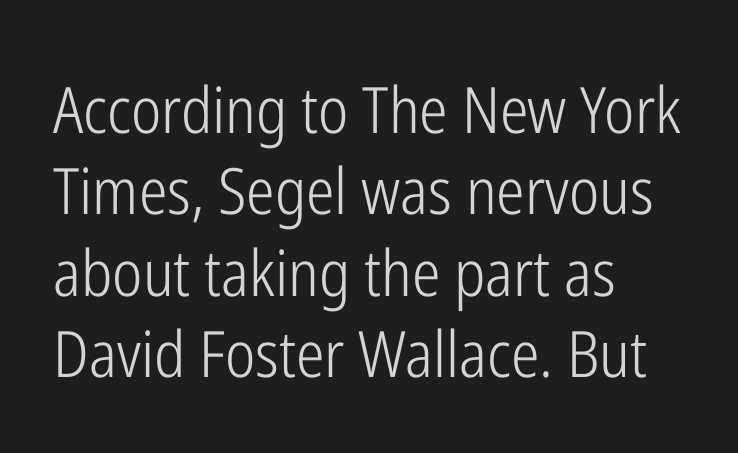
{"serif": "no", "italic": "no", "bold": "no", "weight": "light", "width": "condensed", "stroke_contrast": "low", "x_height": "medium", "monospaced": "no", "underline": "no", "align": "left", "line_spacing": "normal", "line_spacing_ratio": 1.27, "letter_spacing": "normal", "letter_spacing_em": 0.0, "glyph_px": 64}
